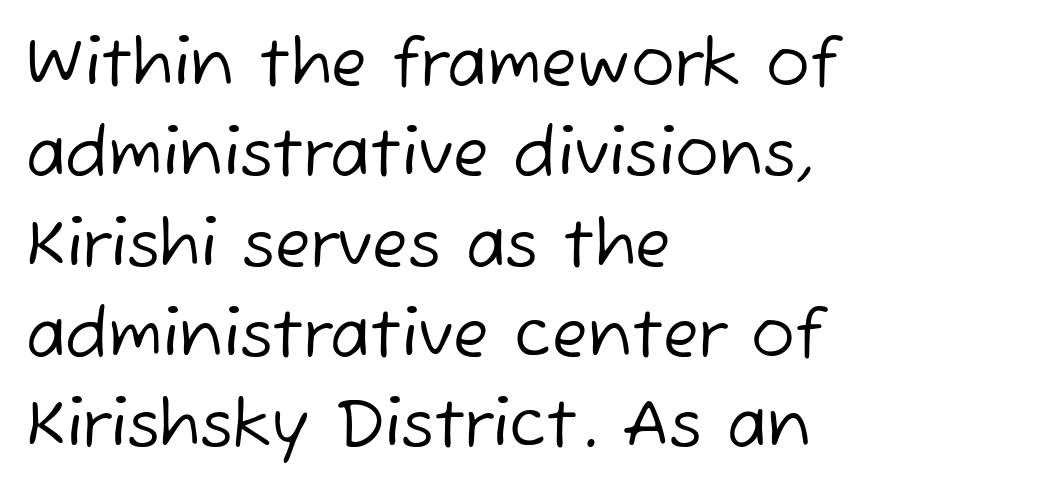
Q: Is the text bold? A: No.
Q: Is the typeface a serif or a sans-serif typeface? A: Sans-serif.
Q: Is the text underlined? A: No.
Q: How is the paragraph aligned? A: Left-aligned.
Q: Is the spacing between letters normal or unusually wide? A: Normal.
Q: Is the spacing between lines tight, normal or loose? A: Normal.
Q: Width (condensed, normal, or wide)? A: Normal.
Q: Stroke contrast? A: Low.
Q: x-height? A: Medium.
Q: Monospaced? A: No.
